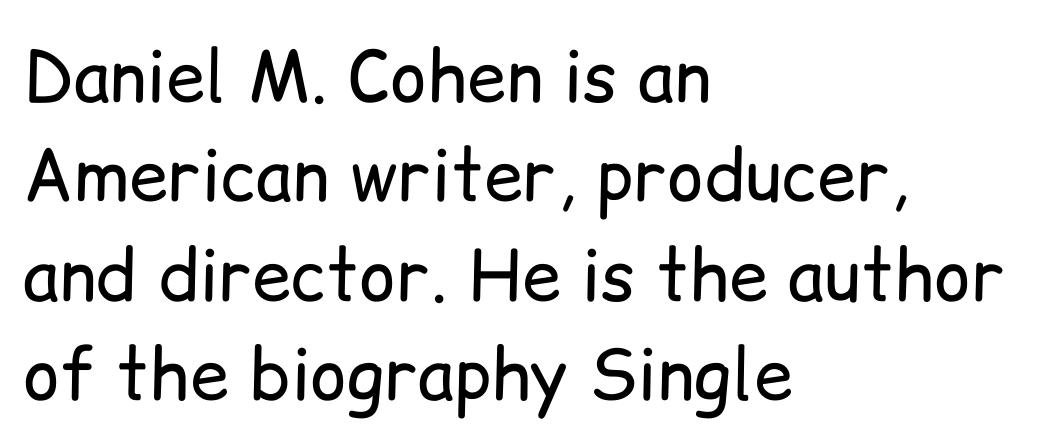
Q: Is the text bold? A: No.
Q: Is the text italic (slanted)? A: No, it is upright.
Q: Is the typeface a serif or a sans-serif typeface? A: Sans-serif.
Q: Is the text underlined? A: No.
Q: How is the paragraph aligned? A: Left-aligned.
Q: Is the spacing between letters normal or unusually wide? A: Normal.
Q: Is the spacing between lines tight, normal or loose? A: Normal.
Q: Width (condensed, normal, or wide)? A: Normal.
Q: Stroke contrast? A: Low.
Q: x-height? A: Medium.
Q: Monospaced? A: No.
